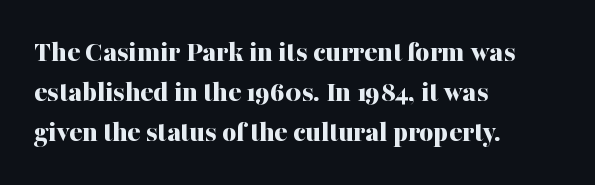
The characters display serif detailing at their extremities. Leftover space on each line is placed entirely after the last word. Weight check: bold — yes, fully. Leading: standard. The foot of each line stays bare and open.
